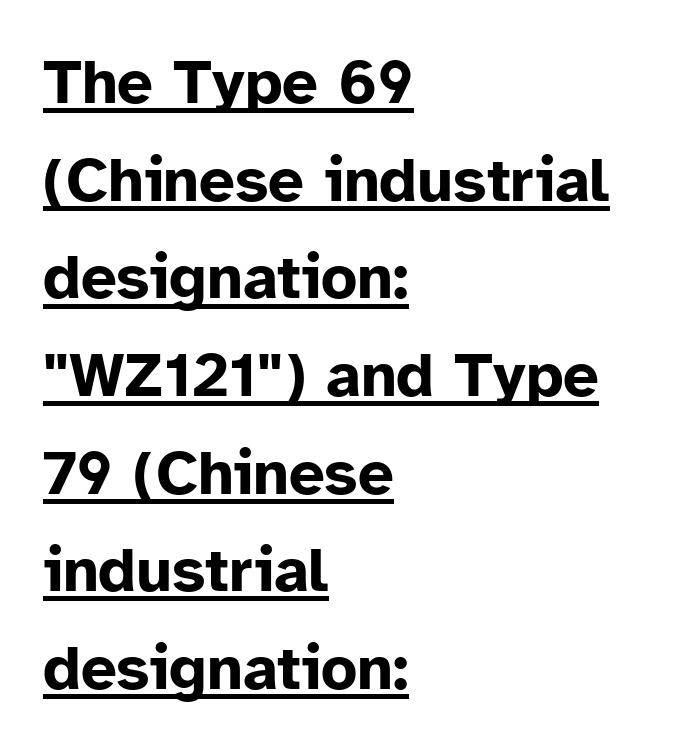
The image shows 63 px bold sans-serif type, upright; set left-aligned, normal line spacing (1.55x), normal letter spacing, underlined; low stroke contrast and a medium x-height.
